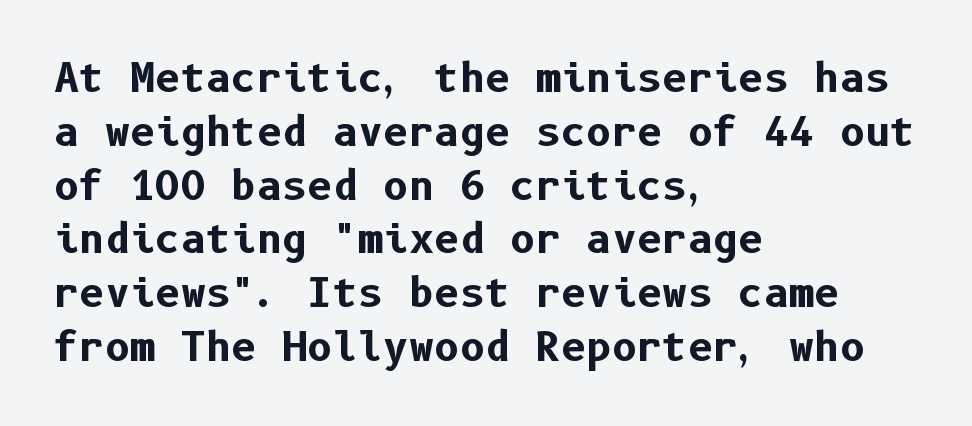
The image shows 39 px bold sans-serif type, upright; set left-aligned, normal line spacing (1.38x), normal letter spacing, not underlined; low stroke contrast and a medium x-height.
